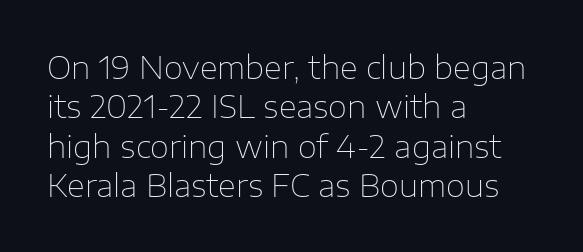
{"serif": "no", "italic": "no", "bold": "no", "weight": "thin", "width": "normal", "stroke_contrast": "low", "x_height": "medium", "monospaced": "no", "underline": "no", "align": "left", "line_spacing": "normal", "line_spacing_ratio": 1.27, "letter_spacing": "normal", "letter_spacing_em": 0.0, "glyph_px": 31}
